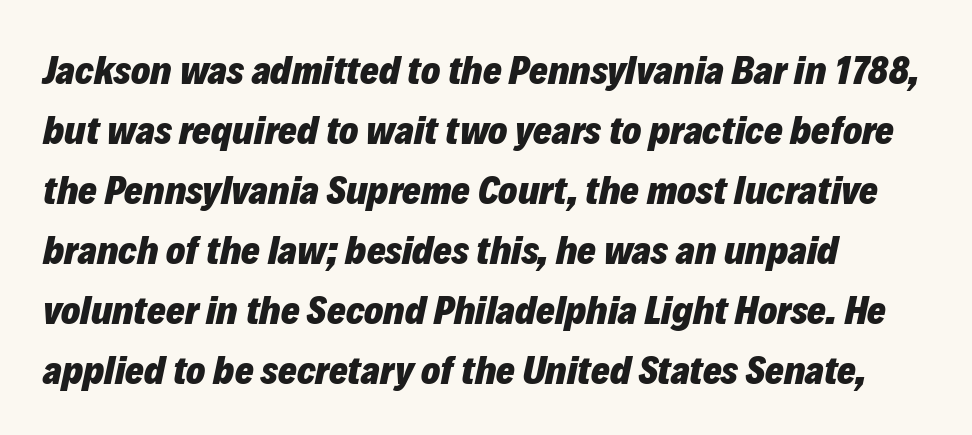
{"italic": "yes", "lean": "right", "slant_degrees": 12, "bold": "yes", "weight": "heavy", "width": "normal", "stroke_contrast": "low", "x_height": "medium", "monospaced": "no", "underline": "no", "align": "left", "line_spacing": "normal", "line_spacing_ratio": 1.5, "letter_spacing": "normal", "letter_spacing_em": 0.0, "glyph_px": 40}
